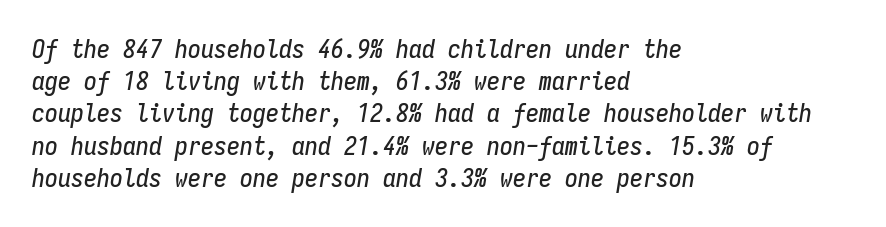
Every character sits at an angle, as italics do. The string is rendered with underlining switched off. The typesetter chose a ragged-right arrangement here. The letters sit at their default tracking, neither squeezed nor spread.
